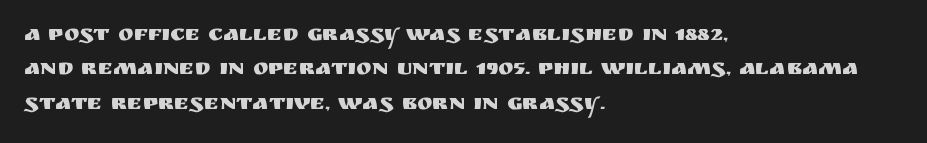
The image shows 23 px text type, upright; set left-aligned, normal line spacing (1.49x), normal letter spacing, not underlined.
